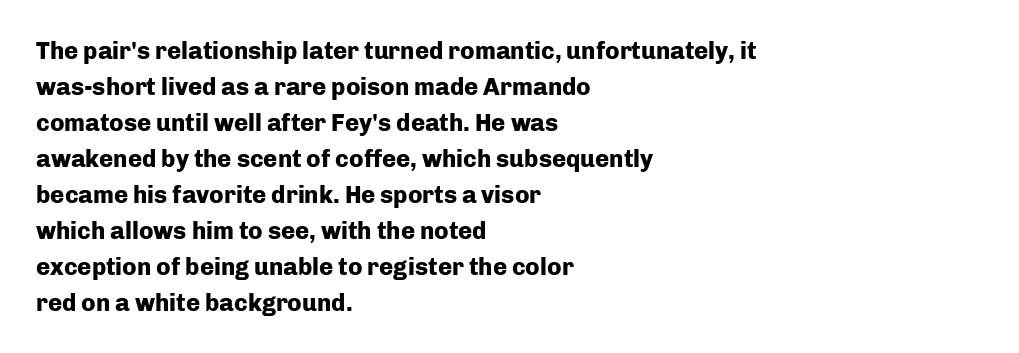
The image shows 24 px bold type, upright; set left-aligned, normal line spacing (1.5x), normal letter spacing, not underlined.
